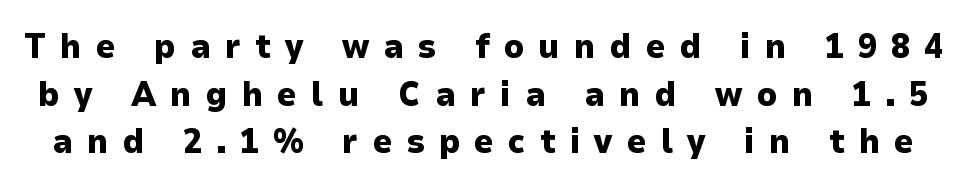
The image shows 34 px heavy sans-serif type, upright; set normal line spacing (1.4x), unusually wide letter spacing (+0.42 em), not underlined; low stroke contrast and a medium x-height.
